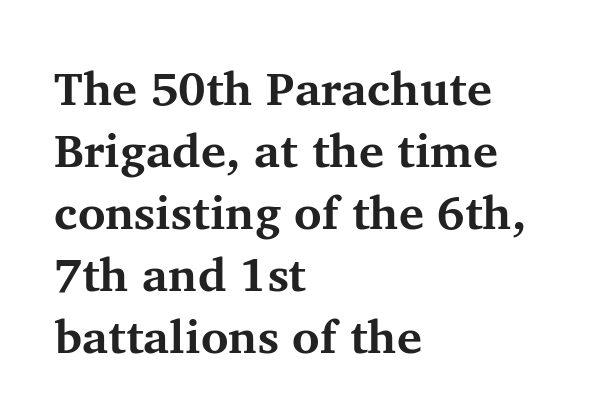
Q: Is the text bold? A: Yes.
Q: Is the text italic (slanted)? A: No, it is upright.
Q: Is the typeface a serif or a sans-serif typeface? A: Serif.
Q: Is the text underlined? A: No.
Q: How is the paragraph aligned? A: Left-aligned.
Q: Is the spacing between letters normal or unusually wide? A: Normal.
Q: Is the spacing between lines tight, normal or loose? A: Normal.
Q: Width (condensed, normal, or wide)? A: Normal.
Q: Stroke contrast? A: Medium.
Q: x-height? A: Medium.
Q: Monospaced? A: No.
